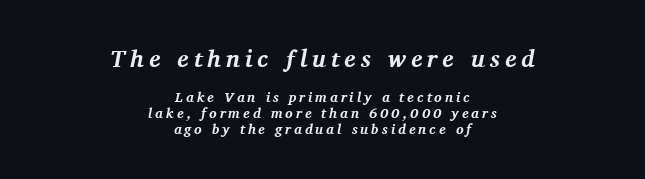
This rendering features lettering with no underline. A typesetter would call this leading minimal, almost set solid. Emphasis-style slanted type is in use. What stands out about the letter spacing? Its width — letters are far apart.
